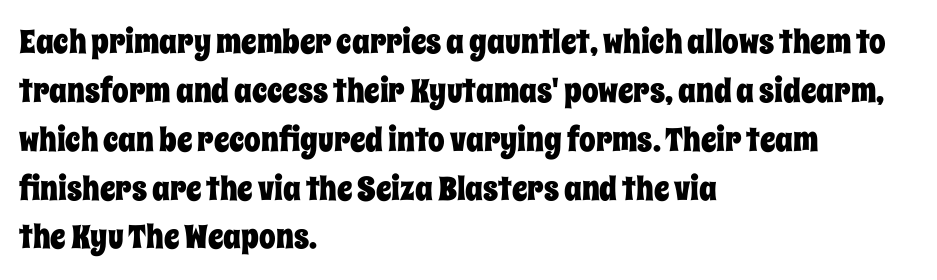
{"italic": "no", "width": "condensed", "stroke_contrast": "low", "x_height": "large", "monospaced": "no", "underline": "no", "align": "left", "line_spacing": "normal", "line_spacing_ratio": 1.48, "letter_spacing": "normal", "letter_spacing_em": 0.0, "glyph_px": 33}
